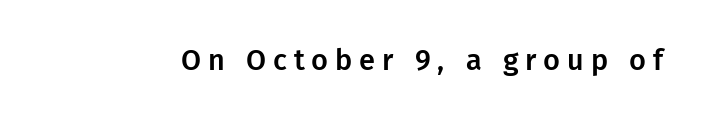
The image shows 29 px sans-serif type, upright; set unusually wide letter spacing (+0.24 em), not underlined; low stroke contrast and a medium x-height.
